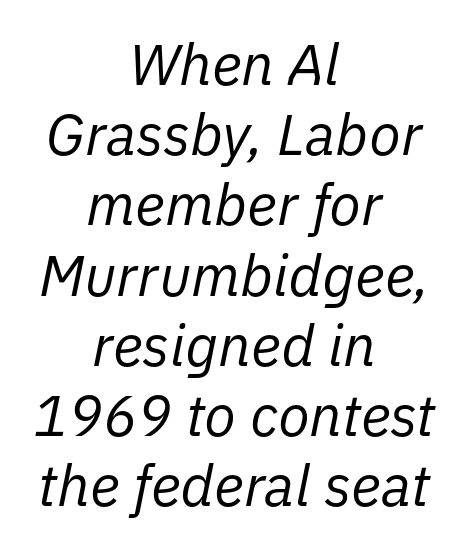
The zone under the glyphs is completely vacant. Looks like regular typesetting: each glyph gets only the width it needs. The passage shown leans; its letterforms are oblique. No extra ink here — the face is not bold. No extra tracking has been applied to these lines.
